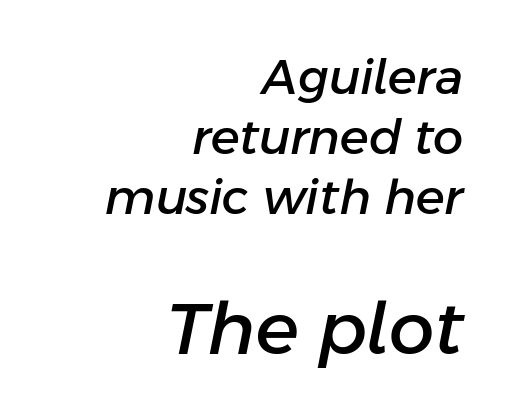
{"italic": "yes", "lean": "right", "slant_degrees": 11, "width": "normal", "stroke_contrast": "low", "x_height": "medium", "monospaced": "no", "underline": "no", "align": "right", "line_spacing": "normal", "line_spacing_ratio": 1.25, "letter_spacing": "normal", "letter_spacing_em": 0.0, "larger_block": "second", "size_ratio": 1.5, "glyph_px": 72}
